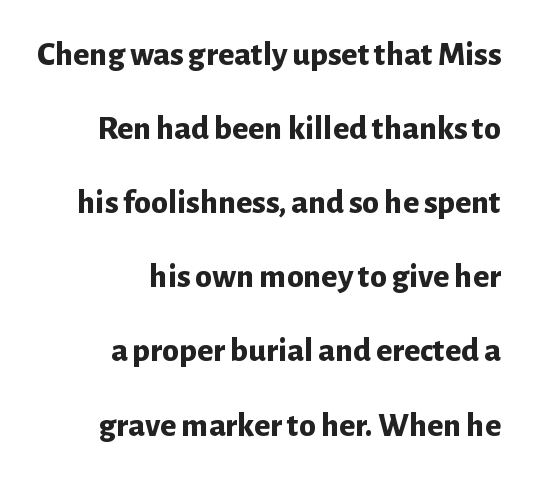
The image shows 34 px bold sans-serif type, upright; set right-aligned, loose line spacing (2.18x), normal letter spacing, not underlined; low stroke contrast and a medium x-height.
